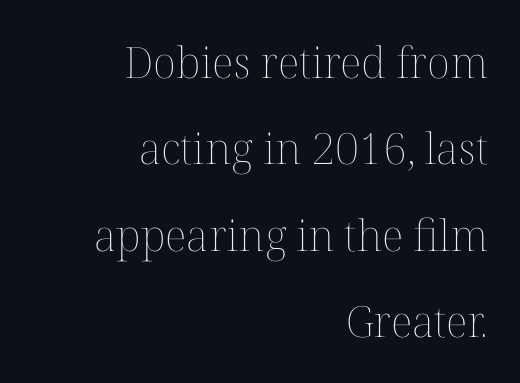
Letter spacing: default. The letters stand straight up with perfectly vertical stems. Varying glyph widths throughout — classic text-font behaviour. Short and long lines alike share a common ending point at right. Students, observe: this is what heavily led, spacious text looks like.
